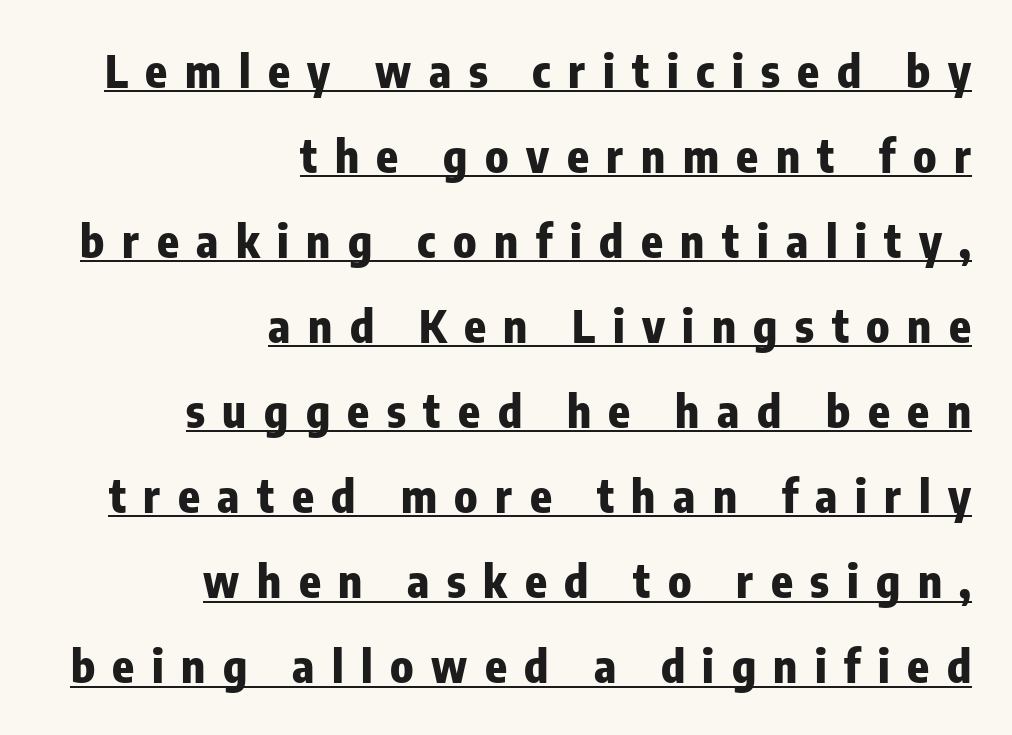
Q: Is the text bold? A: Yes.
Q: Is the text italic (slanted)? A: No, it is upright.
Q: Is the typeface a serif or a sans-serif typeface? A: Sans-serif.
Q: Is the text underlined? A: Yes.
Q: How is the paragraph aligned? A: Right-aligned.
Q: Is the spacing between letters normal or unusually wide? A: Unusually wide.
Q: Width (condensed, normal, or wide)? A: Condensed.
Q: Stroke contrast? A: Low.
Q: x-height? A: Medium.
Q: Monospaced? A: No.
